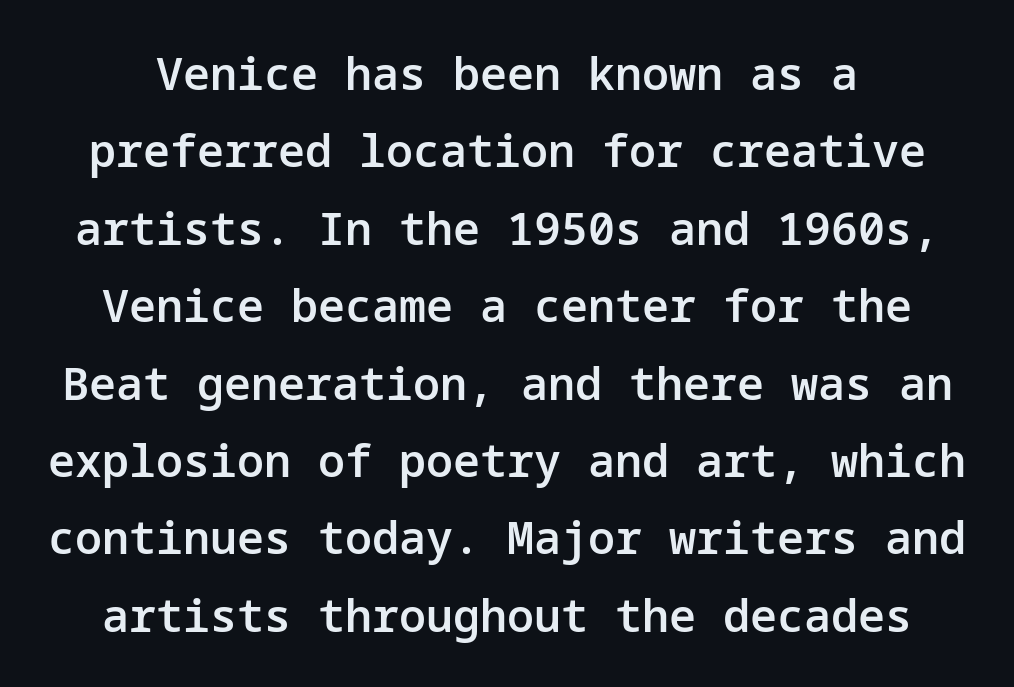
Q: Is the text bold? A: Semi-bold.
Q: Is the text italic (slanted)? A: No, it is upright.
Q: Is the typeface a serif or a sans-serif typeface? A: Sans-serif.
Q: Is the text underlined? A: No.
Q: Is the spacing between letters normal or unusually wide? A: Normal.
Q: Width (condensed, normal, or wide)? A: Normal.
Q: Stroke contrast? A: Low.
Q: x-height? A: Medium.
